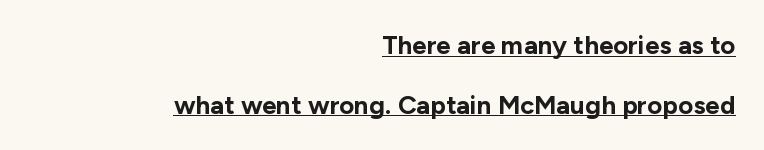
Q: Is the text bold? A: Yes.
Q: Is the text italic (slanted)? A: No, it is upright.
Q: Is the text underlined? A: Yes.
Q: How is the paragraph aligned? A: Right-aligned.
Q: Is the spacing between letters normal or unusually wide? A: Normal.
Q: Is the spacing between lines tight, normal or loose? A: Loose.
